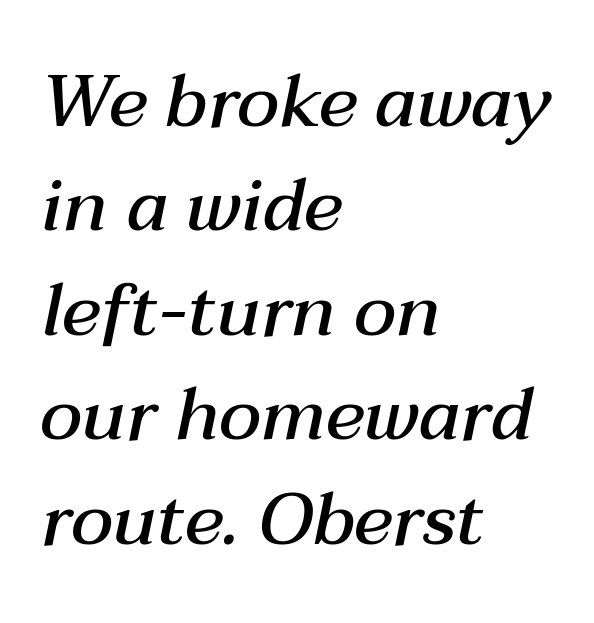
Baseline-to-baseline distance is the conventional proportion of letter height. Nobody touched the tracking dial on this one. Character widths vary here, with narrow letters taking less room than wide ones. This is oblique type, the kind used for emphasis or titles. Descenders hang freely into open space. Leftover space on each line is placed entirely after the last word.
